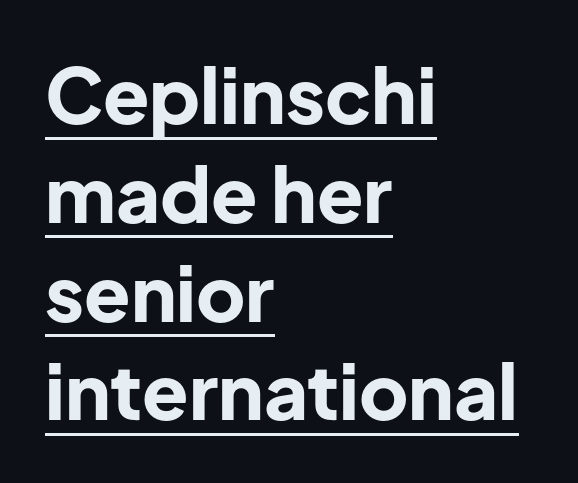
These lines are rendered in a variable-pitch font. The glyphs have the mass of a bold cut. The letters stand straight up with perfectly vertical stems. The rendered words wear a rule along their underside. Are there feet on the stems? There aren't — it's a sans. Vertically, the passage feels balanced, rows spaced as you'd expect.
